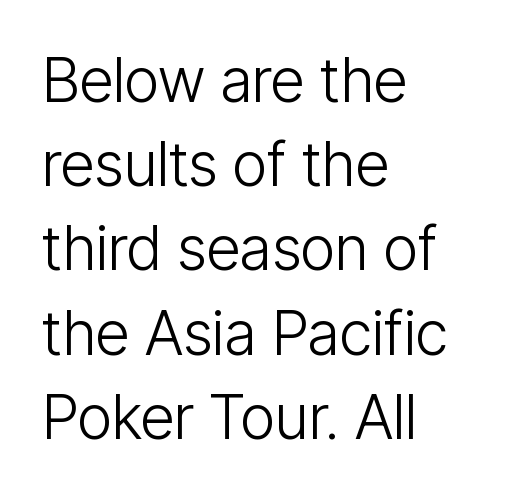
The image shows 61 px light, condensed sans-serif type, upright; set left-aligned, normal line spacing (1.38x), normal letter spacing, not underlined; low stroke contrast and a medium x-height.
